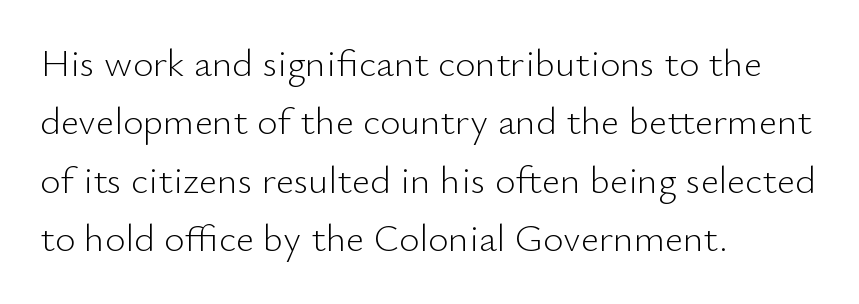
Vertical spacing — default. Unbolded letterforms with no extra heft. This rendering leaves character spacing at its baseline value. Ordinary non-slanted type is in use.
